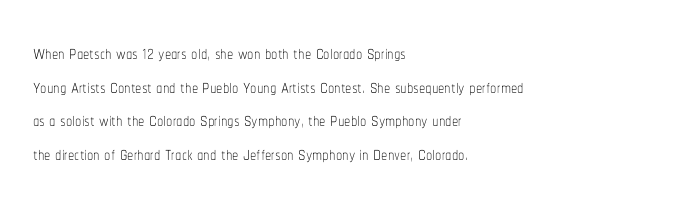
Q: Is the text bold? A: No.
Q: Is the text italic (slanted)? A: No, it is upright.
Q: Is the text underlined? A: No.
Q: How is the paragraph aligned? A: Left-aligned.
Q: Is the spacing between letters normal or unusually wide? A: Normal.
Q: Is the spacing between lines tight, normal or loose? A: Normal.
